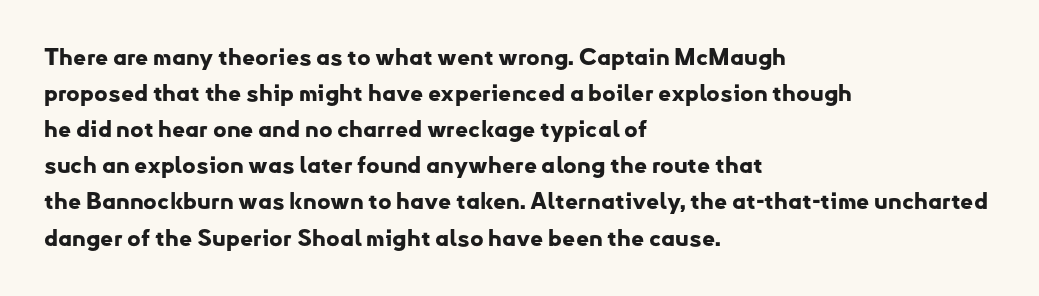
{"italic": "no", "bold": "yes", "underline": "no", "align": "left", "line_spacing": "normal", "line_spacing_ratio": 1.57, "letter_spacing": "normal", "letter_spacing_em": 0.0, "glyph_px": 23}
